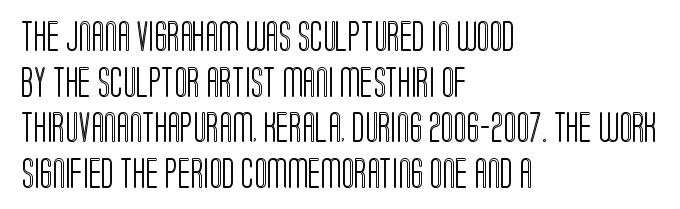
The line texture is even and compact thanks to regular tracking. These lines are rendered in a variable-pitch font. The paragraph has a hard left edge and a soft right edge. Lines of text with bare space underneath.
